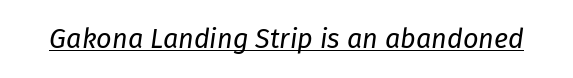
Stems here are at most as thick as an everyday book face. Look at the tracking — it's just the regular setting, nothing added. Every character sits at an angle, as italics do. The sample's only ornament is a line tracing under the words.
